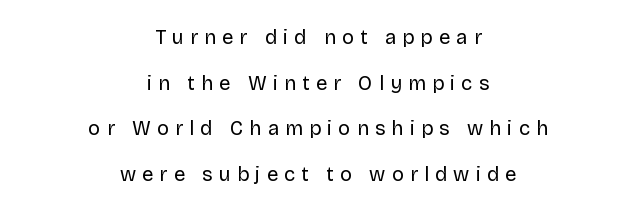
{"italic": "no", "bold": "no", "underline": "no", "align": "center", "line_spacing": "loose", "line_spacing_ratio": 2.28, "letter_spacing": "wide", "letter_spacing_em": 0.31, "glyph_px": 20}
